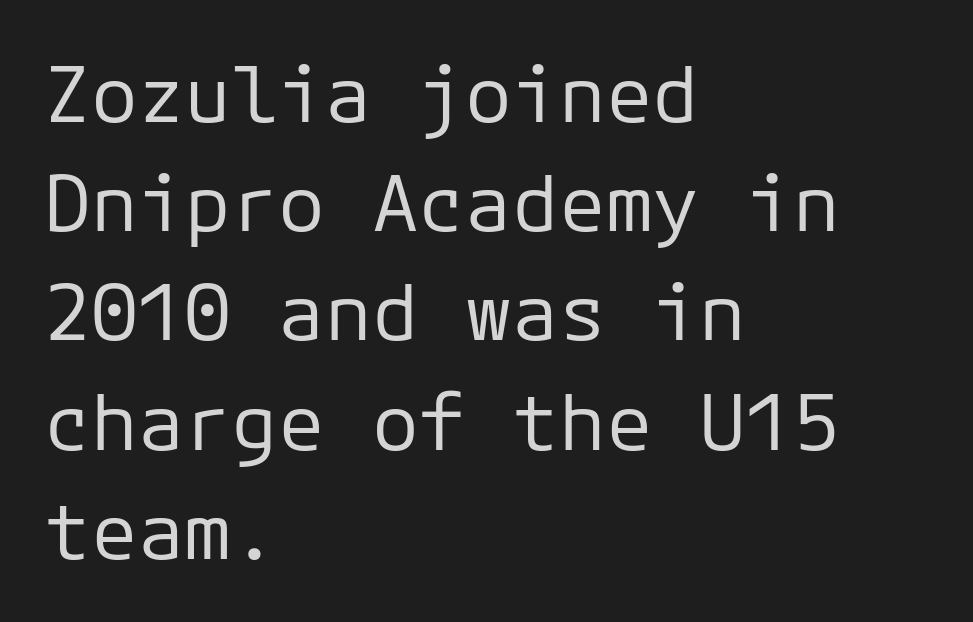
Bold? No — there's no thickening of the strokes. The tracking reads as untouched default to a designer's eye. Vertical strokes here are truly vertical. Words float on clear page, feet unadorned. The face used here is a sans, in the tradition of grotesques and geometrics. Vertical spacing — default.
